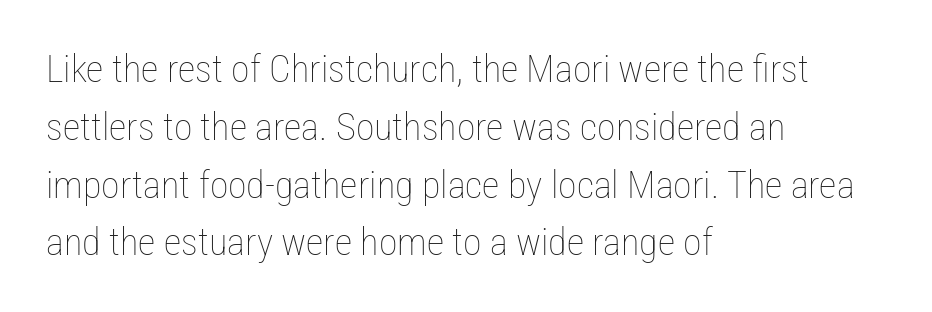
The strip under each line holds only bare page. Upright lettering throughout. Proportional: the letters do not fall into vertical columns. Here the glyphs are tracked normally, forming tight word shapes.
